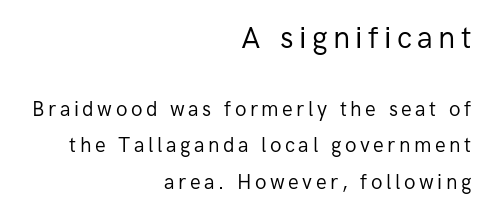
Q: Is the text bold? A: No.
Q: Is the text italic (slanted)? A: No, it is upright.
Q: Is the typeface a serif or a sans-serif typeface? A: Sans-serif.
Q: Is the text underlined? A: No.
Q: How is the paragraph aligned? A: Right-aligned.
Q: Which block of text is set in a larger size, the first (top) or the second (bottom)? A: The first (top) one.
Q: Width (condensed, normal, or wide)? A: Normal.
Q: Stroke contrast? A: Low.
Q: x-height? A: Medium.
Q: Monospaced? A: No.
